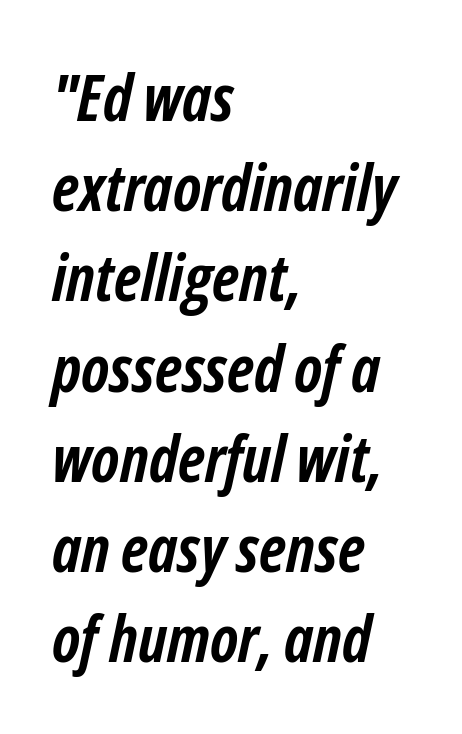
The image shows 64 px semibold, condensed type, italic (leaning right); set left-aligned, normal line spacing (1.41x), normal letter spacing, not underlined; low stroke contrast and a medium x-height.
